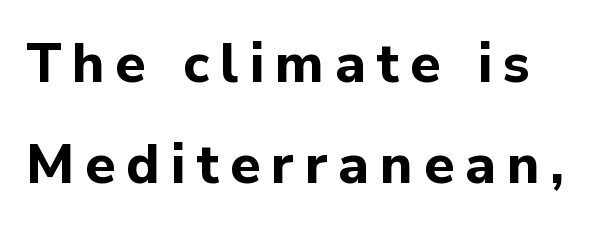
{"serif": "no", "italic": "no", "bold": "yes", "weight": "bold", "width": "normal", "stroke_contrast": "low", "x_height": "medium", "monospaced": "no", "underline": "no", "line_spacing_ratio": 1.84, "letter_spacing": "wide", "letter_spacing_em": 0.2, "glyph_px": 55}
